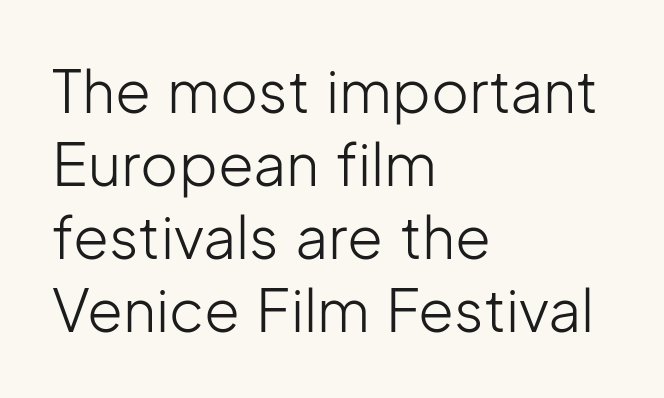
{"serif": "no", "italic": "no", "bold": "no", "weight": "light", "width": "normal", "stroke_contrast": "low", "x_height": "medium", "monospaced": "no", "underline": "no", "align": "left", "line_spacing": "normal", "line_spacing_ratio": 1.26, "letter_spacing": "normal", "letter_spacing_em": 0.0, "glyph_px": 58}
